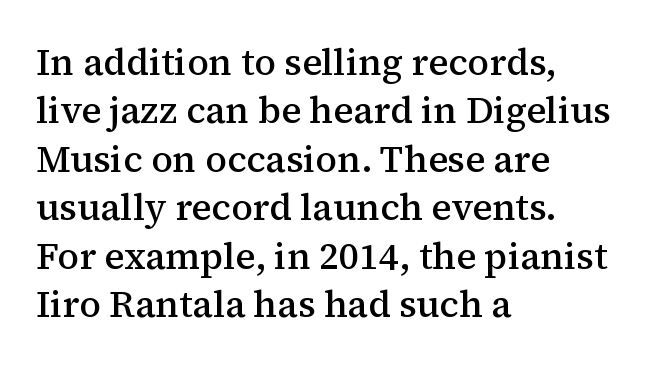
The image shows 37 px semibold serif type, upright; set left-aligned, normal line spacing (1.31x), normal letter spacing, not underlined; medium stroke contrast and a medium x-height.
